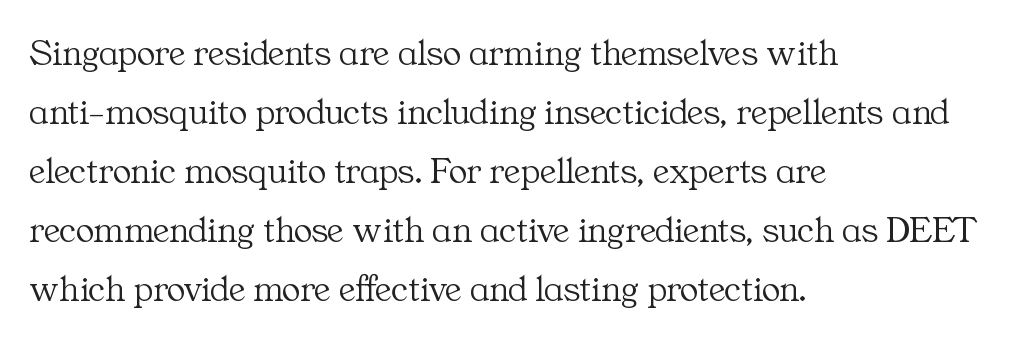
Q: Is the text bold? A: No.
Q: Is the text italic (slanted)? A: No, it is upright.
Q: Is the typeface a serif or a sans-serif typeface? A: Serif.
Q: Is the text underlined? A: No.
Q: How is the paragraph aligned? A: Left-aligned.
Q: Is the spacing between letters normal or unusually wide? A: Normal.
Q: Is the spacing between lines tight, normal or loose? A: Normal.
Q: Width (condensed, normal, or wide)? A: Normal.
Q: Stroke contrast? A: Medium.
Q: x-height? A: Medium.
Q: Monospaced? A: No.
